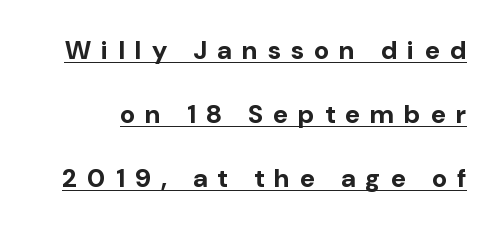
The image shows 26 px bold type, upright; set loose line spacing (2.47x), unusually wide letter spacing (+0.4 em), underlined.
